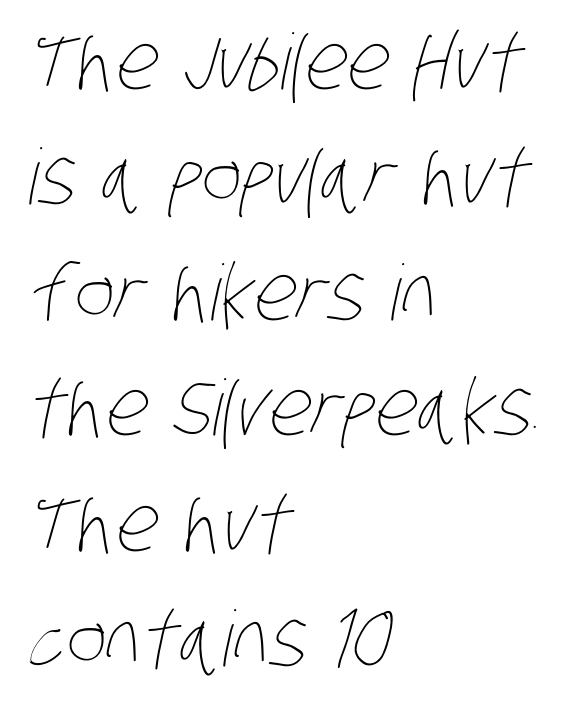
Notice how descenders clear the ascenders below comfortably — that's standard leading. The passage shown is typed in a proportional face where columns would drift. Caption: multi-line text, flush left, ragged right. Any mark beneath the type? The region is blank. Tracking value appears to be zero — textbook default spacing. The font sits on the lighter half of the weight spectrum, regular included.
